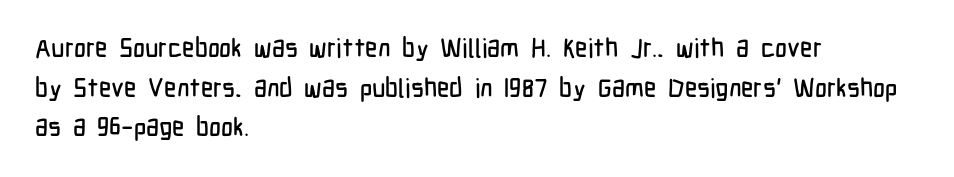
The image shows 26 px text type, upright; set left-aligned, normal line spacing (1.52x), normal letter spacing, not underlined.
